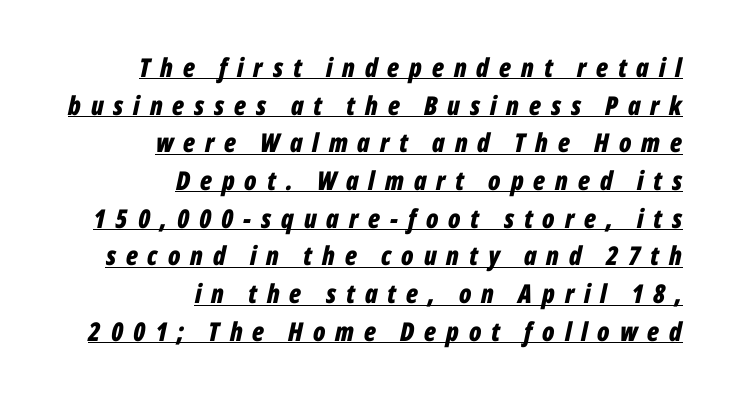
Q: Is the text bold? A: Yes.
Q: Is the text italic (slanted)? A: Yes, it leans right by about 12 degrees.
Q: Is the text underlined? A: Yes.
Q: How is the paragraph aligned? A: Right-aligned.
Q: Is the spacing between letters normal or unusually wide? A: Unusually wide.
Q: Is the spacing between lines tight, normal or loose? A: Normal.
